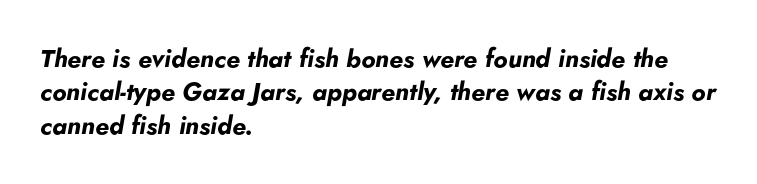
The image shows 25 px bold type, italic (leaning right); set left-aligned, normal line spacing (1.34x), normal letter spacing, not underlined.
